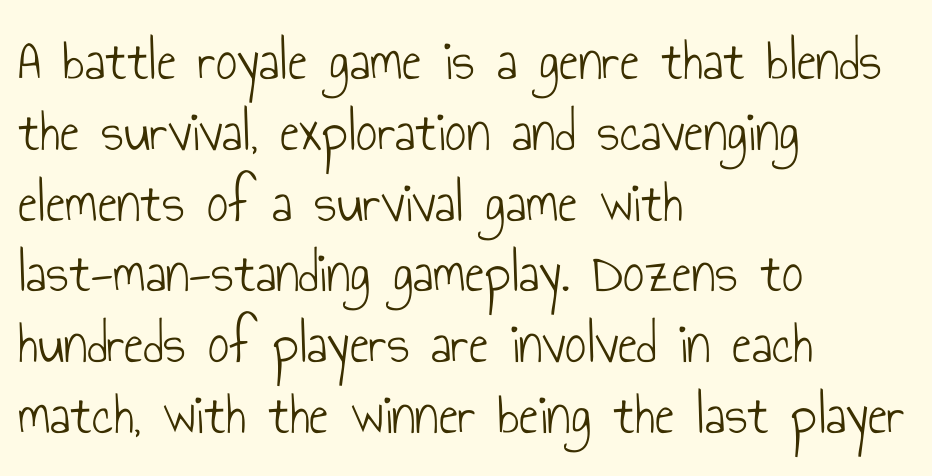
The image shows 59 px light, condensed sans-serif type, upright; set left-aligned, line spacing 1.2x, normal letter spacing, not underlined; low stroke contrast and a small x-height.
